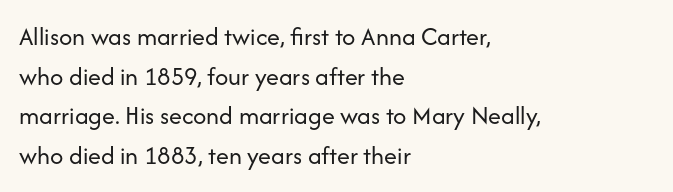
Q: Is the text bold? A: No.
Q: Is the text italic (slanted)? A: No, it is upright.
Q: Is the text underlined? A: No.
Q: How is the paragraph aligned? A: Left-aligned.
Q: Is the spacing between letters normal or unusually wide? A: Normal.
Q: Is the spacing between lines tight, normal or loose? A: Normal.
